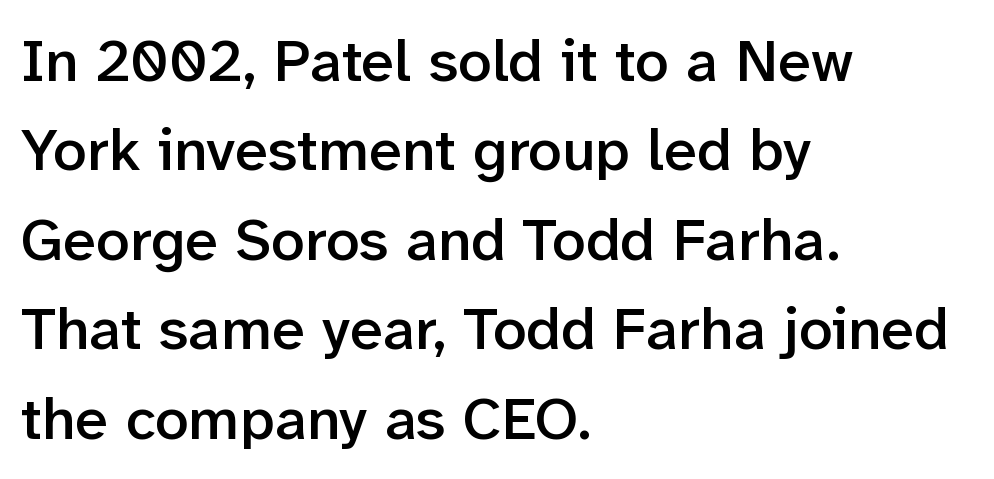
The image shows 60 px semibold sans-serif type, upright; set left-aligned, normal line spacing (1.49x), normal letter spacing, not underlined; low stroke contrast and a medium x-height.
